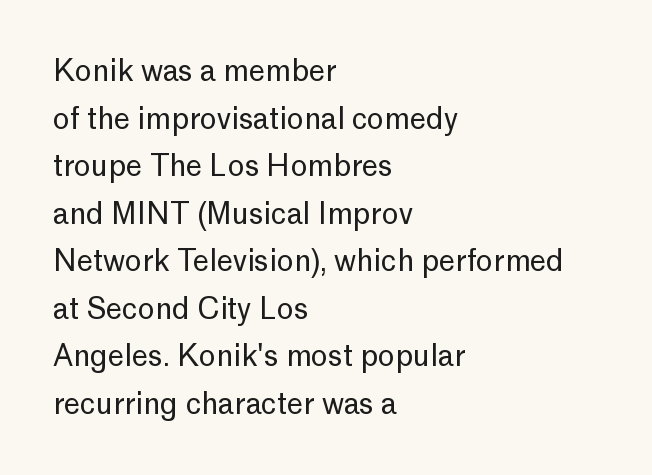
{"serif": "no", "italic": "no", "bold": "no", "weight": "regular", "width": "normal", "stroke_contrast": "low", "x_height": "medium", "monospaced": "no", "underline": "no", "align": "left", "line_spacing": "normal", "line_spacing_ratio": 1.64, "letter_spacing": "normal", "letter_spacing_em": 0.0, "glyph_px": 29}
